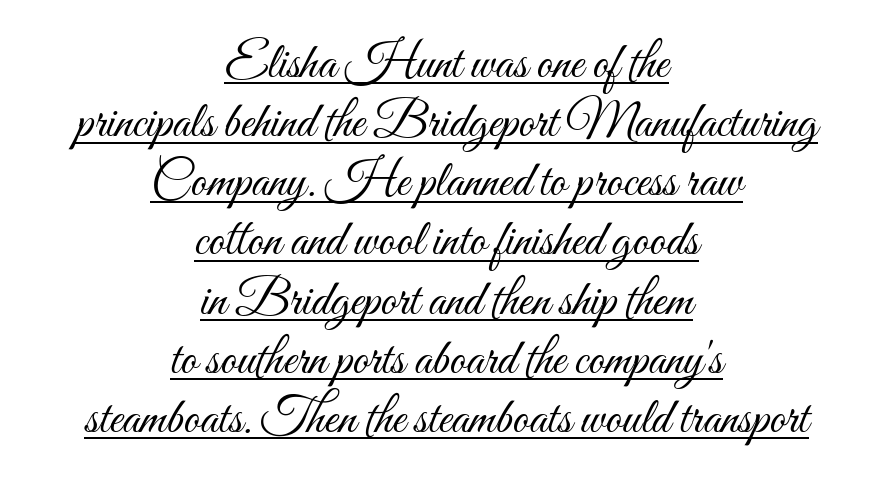
Short note: letters normally spaced. Centered paragraph, ragged on both sides. The typesetter has applied underlining to the passage shown.
